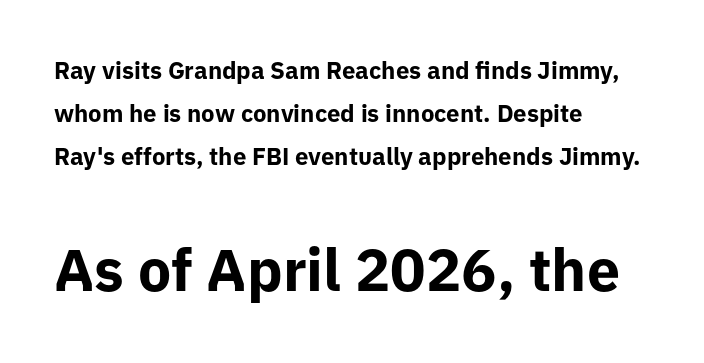
The image shows 59 px bold sans-serif type, upright; set left-aligned, line spacing 1.79x, normal letter spacing, not underlined; the second (bottom) block is 2.46x larger; low stroke contrast and a medium x-height.
